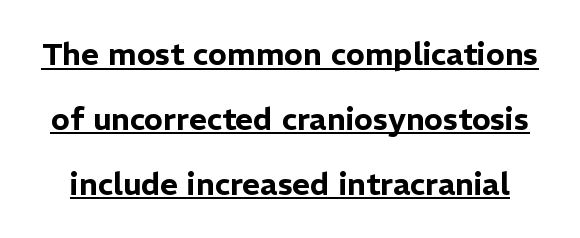
Q: Is the text italic (slanted)? A: No, it is upright.
Q: Is the typeface a serif or a sans-serif typeface? A: Sans-serif.
Q: Is the text underlined? A: Yes.
Q: Is the spacing between letters normal or unusually wide? A: Normal.
Q: Is the spacing between lines tight, normal or loose? A: Loose.
Q: Width (condensed, normal, or wide)? A: Normal.
Q: Stroke contrast? A: Low.
Q: x-height? A: Medium.
Q: Monospaced? A: No.
